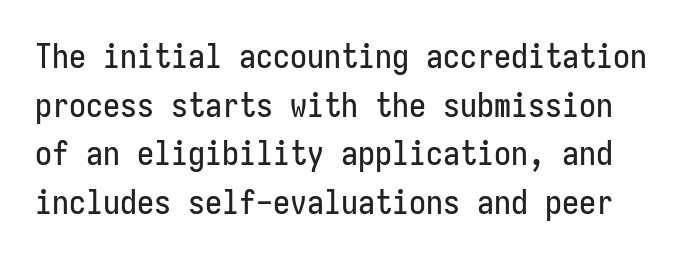
Q: Is the text italic (slanted)? A: No, it is upright.
Q: Is the typeface a serif or a sans-serif typeface? A: Sans-serif.
Q: Is the text underlined? A: No.
Q: Is the spacing between letters normal or unusually wide? A: Normal.
Q: Is the spacing between lines tight, normal or loose? A: Normal.
Q: Width (condensed, normal, or wide)? A: Condensed.
Q: Stroke contrast? A: Low.
Q: x-height? A: Medium.
Q: Monospaced? A: Yes.
